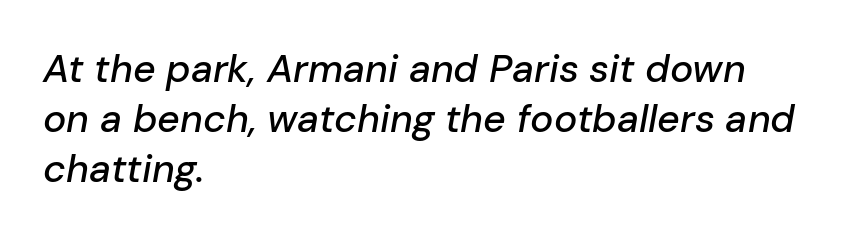
{"italic": "yes", "lean": "right", "slant_degrees": 10, "width": "normal", "stroke_contrast": "low", "x_height": "medium", "monospaced": "no", "underline": "no", "align": "left", "line_spacing": "normal", "line_spacing_ratio": 1.28, "letter_spacing": "normal", "letter_spacing_em": 0.0, "glyph_px": 39}
